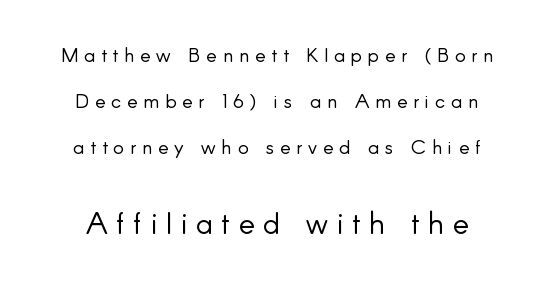
Looks like regular typesetting: each glyph gets only the width it needs. The glyphs in this specimen are sans serif. When letters stand straight like this, we call the style roman or upright. Between one letter and the next there's a generous, obvious gap.
